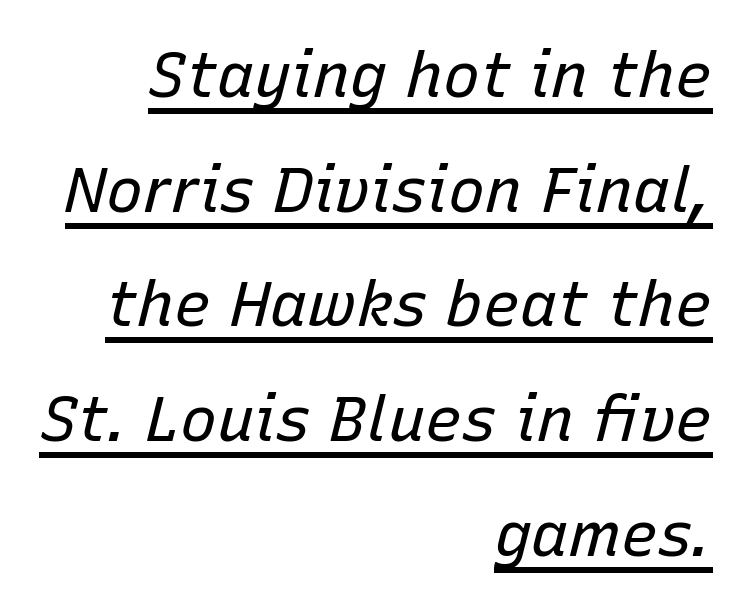
The image shows 62 px regular-weight type, italic (leaning right); set right-aligned, line spacing 1.85x, normal letter spacing, underlined; low stroke contrast and a medium x-height.
